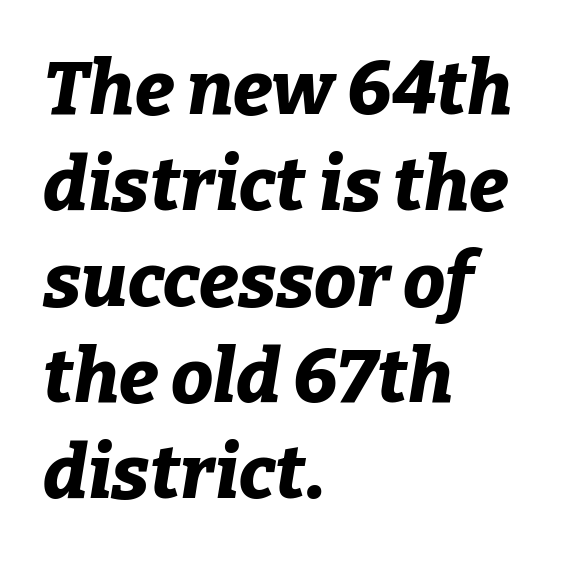
{"italic": "yes", "lean": "right", "slant_degrees": 9, "bold": "yes", "weight": "bold", "width": "normal", "stroke_contrast": "low", "x_height": "medium", "monospaced": "no", "underline": "no", "align": "left", "line_spacing": "normal", "line_spacing_ratio": 1.28, "letter_spacing": "normal", "letter_spacing_em": 0.0, "glyph_px": 75}
